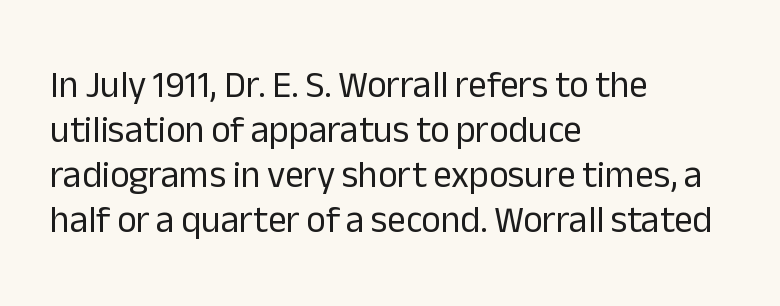
The image shows 37 px regular-weight sans-serif type, upright; set left-aligned, line spacing 1.22x, normal letter spacing, not underlined; low stroke contrast and a medium x-height.
